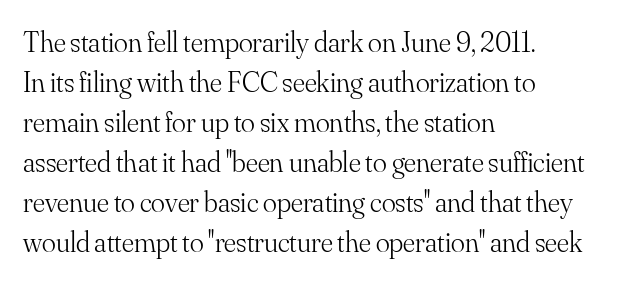
The image shows 29 px light serif type, upright; set left-aligned, normal line spacing (1.38x), normal letter spacing, not underlined; medium stroke contrast and a small x-height.
